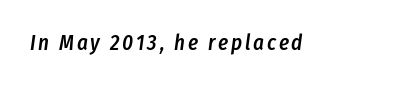
There's an unmistakable incline to the writing here. Compared with an ordinary text face, these strokes are moderately heavier — a semibold. Has an underline been added? It has not.
